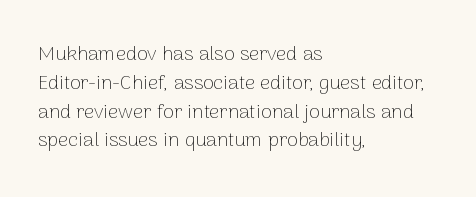
Vertical strokes here are truly vertical. The typesetting does not lean heavy: it is not bold. These lines keep a tight, regular rhythm from letter to letter. Anything drawn beneath the words? Only blank space. The designer left line spacing at the default. Caption: multi-line text, flush left, ragged right.
